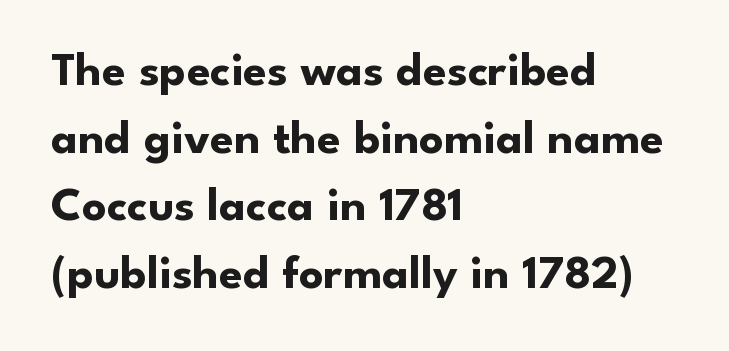
Nobody drew a line under any word here. The compositor pushed each line to the left boundary. Every character sits straight up, as roman type does. To sum up the face: it is a sans, with no serifs.
